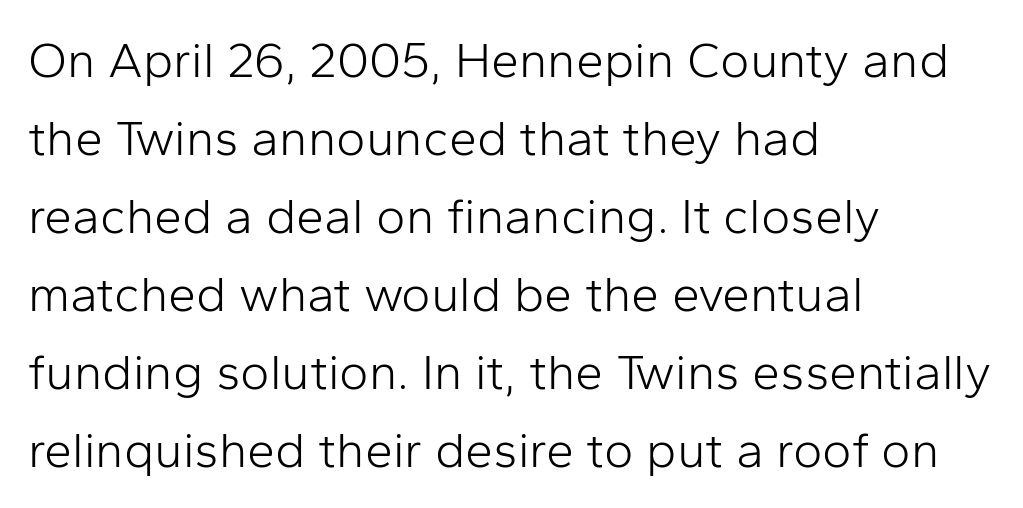
The image shows 50 px light sans-serif type, upright; set left-aligned, normal line spacing (1.56x), normal letter spacing, not underlined; low stroke contrast and a medium x-height.
